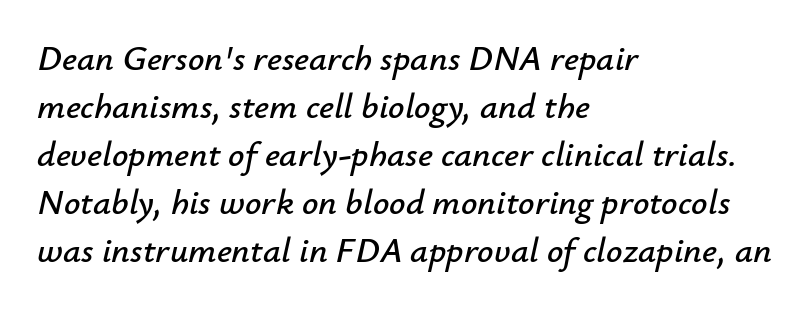
The image shows 36 px text type, italic (leaning right); set left-aligned, normal line spacing (1.33x), normal letter spacing, not underlined; low stroke contrast and a small x-height.
